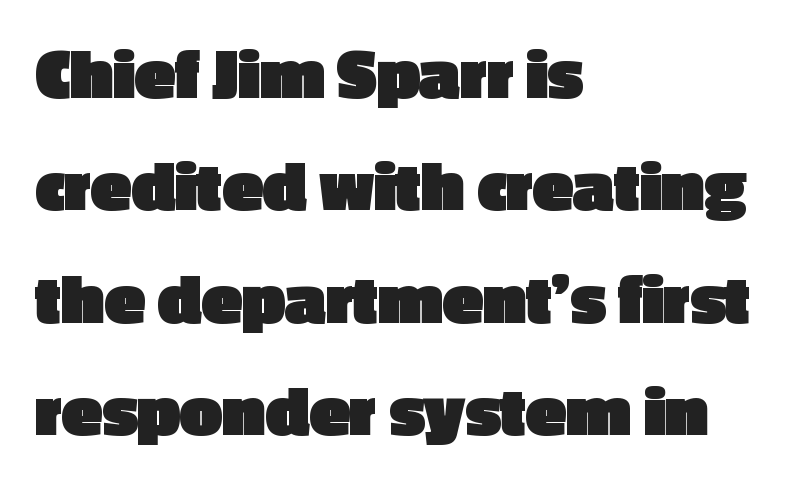
Q: Is the text bold? A: Yes.
Q: Is the text italic (slanted)? A: No, it is upright.
Q: Is the typeface a serif or a sans-serif typeface? A: Sans-serif.
Q: Is the text underlined? A: No.
Q: How is the paragraph aligned? A: Left-aligned.
Q: Is the spacing between letters normal or unusually wide? A: Normal.
Q: Is the spacing between lines tight, normal or loose? A: Normal.
Q: Width (condensed, normal, or wide)? A: Normal.
Q: x-height? A: Medium.
Q: Monospaced? A: No.
